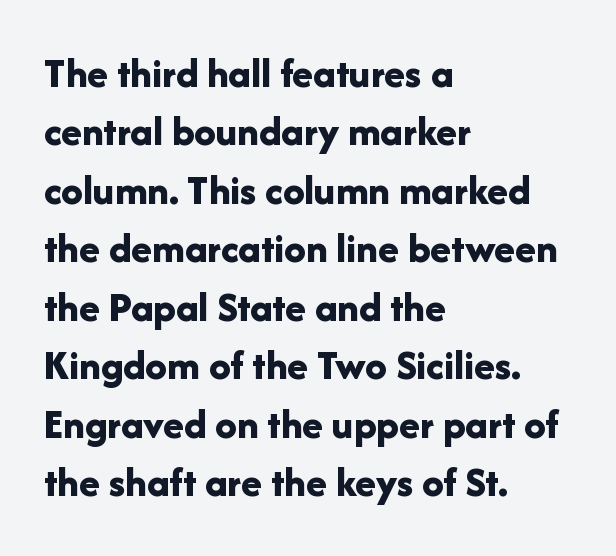
Type without underlining. The compositor pushed each line to the left boundary. Character widths vary here, with narrow letters taking less room than wide ones. A typesetter would mark this as roman, not italic. The passage shown stacks its lines at a standard gap. These lines are composed in type without serifs.
